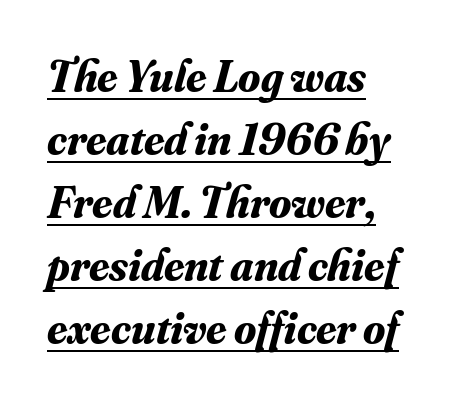
Observe the ordinary spacing: letters are neighbours, not strangers. What kind of face is this? One with serifs. Vertically, the passage feels balanced, rows spaced as you'd expect. The passage shown leans; its letterforms are oblique.
